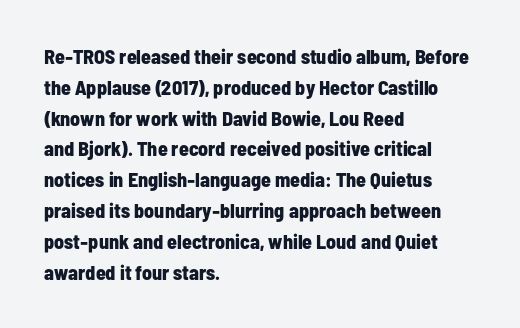
The image shows 20 px bold type, upright; set left-aligned, normal line spacing (1.54x), normal letter spacing, not underlined.
